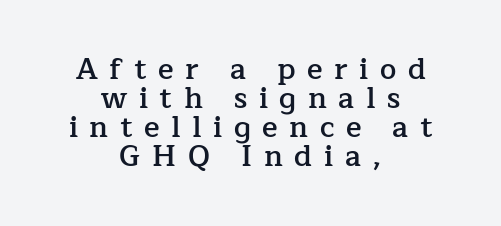
The image shows 29 px semibold serif type, upright; set centered, tight line spacing (1.0x), unusually wide letter spacing (+0.4 em), not underlined; low stroke contrast and a medium x-height.
